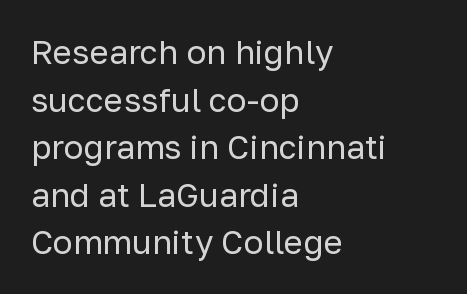
Examine the stroke ends and you'll find no serifs. You could call the tracking neutral — neither tight nor loose. Looks like regular typesetting: each glyph gets only the width it needs. The strokes carry an ordinary text weight at most. The lettering holds an erect, upright posture throughout. In terms of leading, this rendering sits right in the middle.
